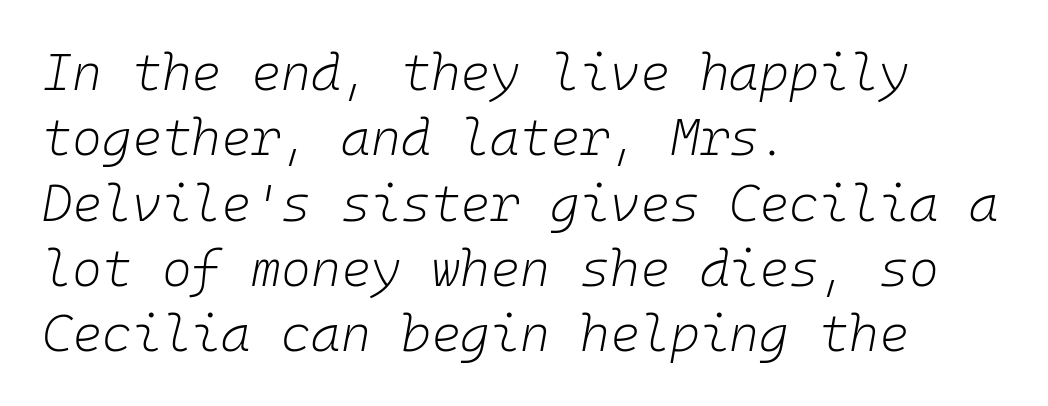
The image shows 51 px light type, italic (leaning right), monospaced; set left-aligned, normal line spacing (1.28x), normal letter spacing, not underlined; low stroke contrast and a medium x-height.
